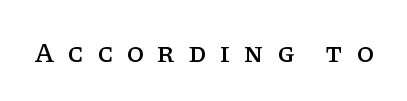
The image shows 28 px serif type, upright; set unusually wide letter spacing (+0.48 em), not underlined; low stroke contrast and a large x-height.
